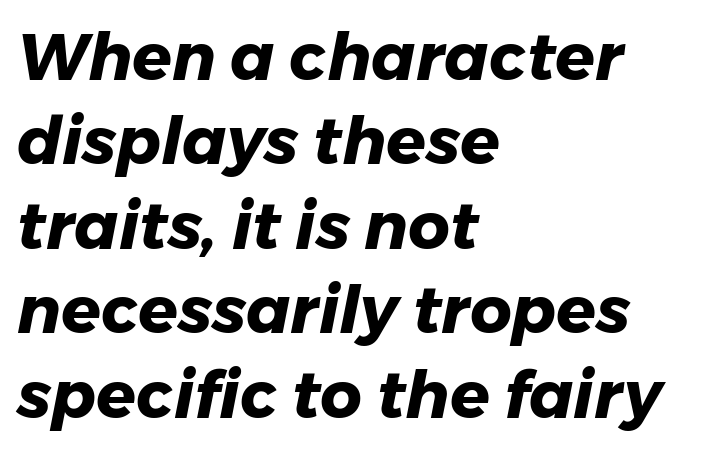
The image shows 65 px heavy type, italic (leaning right); set left-aligned, normal line spacing (1.3x), normal letter spacing, not underlined; low stroke contrast and a medium x-height.
